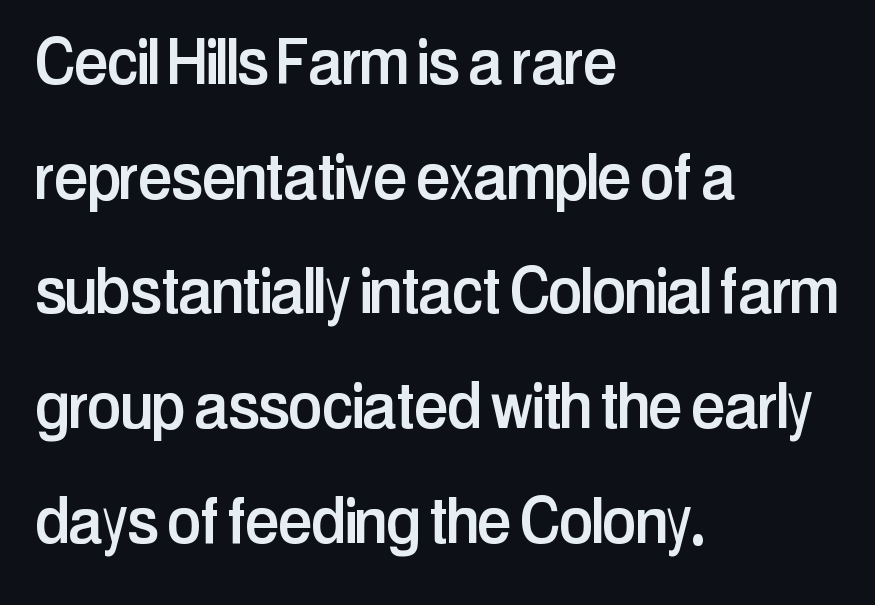
No feet cap the strokes, marking this as sans-serif type. The passage shown is typed in a proportional face where columns would drift. The lettering holds an erect, upright posture throughout. The passage is arranged the way most books set body copy — flush left. How are the letters spaced? Ordinarily, with no added tracking.
